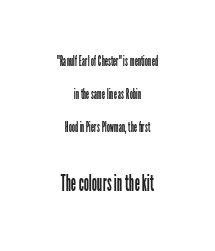
You can tell it's not italic because the verticals are truly vertical. The specimen omits any rule beneath the text block's lines. Short and long lines alike share a common midpoint. The lines are spread far apart with generous leading. Small over large — that's the arrangement of the two blocks here.
